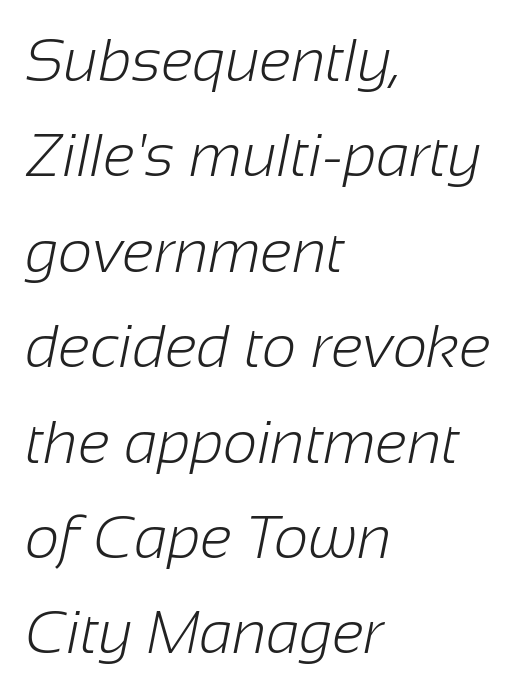
Q: Is the text bold? A: No.
Q: Is the typeface a serif or a sans-serif typeface? A: Sans-serif.
Q: Is the text underlined? A: No.
Q: How is the paragraph aligned? A: Left-aligned.
Q: Is the spacing between letters normal or unusually wide? A: Normal.
Q: Is the spacing between lines tight, normal or loose? A: Normal.
Q: Width (condensed, normal, or wide)? A: Normal.
Q: Stroke contrast? A: Low.
Q: x-height? A: Medium.
Q: Monospaced? A: No.
